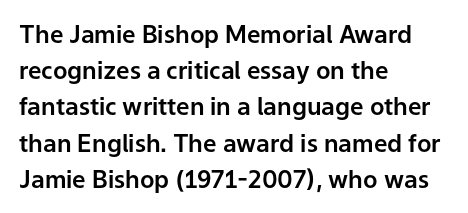
Q: Is the text italic (slanted)? A: No, it is upright.
Q: Is the text underlined? A: No.
Q: How is the paragraph aligned? A: Left-aligned.
Q: Is the spacing between letters normal or unusually wide? A: Normal.
Q: Is the spacing between lines tight, normal or loose? A: Normal.
